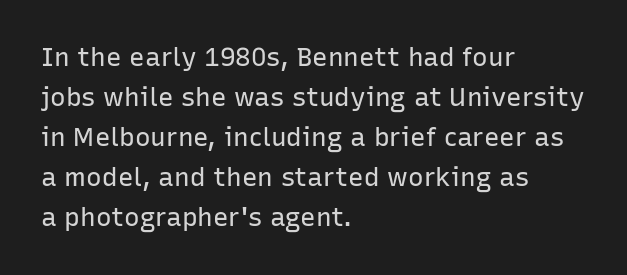
The image shows 26 px text type, upright; set left-aligned, normal line spacing (1.54x), normal letter spacing, not underlined.
